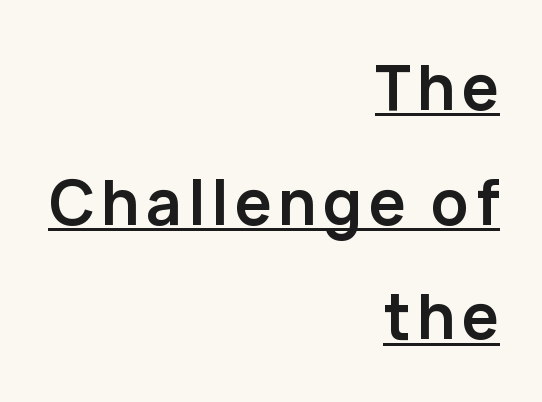
These lines are composed in type without serifs. Quick note: not italic, upright. Heavy-handed strokes throughout: this text is bold. The glyphs are accompanied by a horizontal stroke just below them. This sample has the flowing, uneven cadence of proportional lettering. The rag falls on the left side of this text block.
